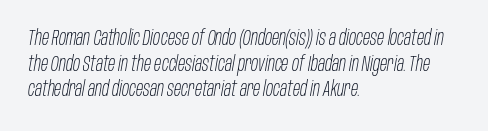
Emphasis-style slanted type is in use. How are the letters spaced? Ordinarily, with no added tracking. One-word summary of the alignment: left. The weight tops out at a normal text grade. This rendering features lettering with no underline.
